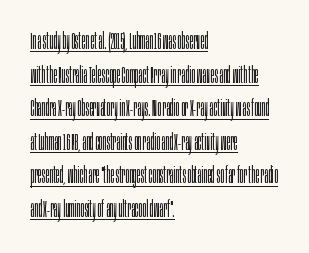
The compositor pushed each line to the left boundary. A typesetter would mark this as roman, not italic. The strokes are not fattened; the text isn't bold. No extra tracking has been applied to these lines. The specimen includes a rule beneath the text block's lines.
